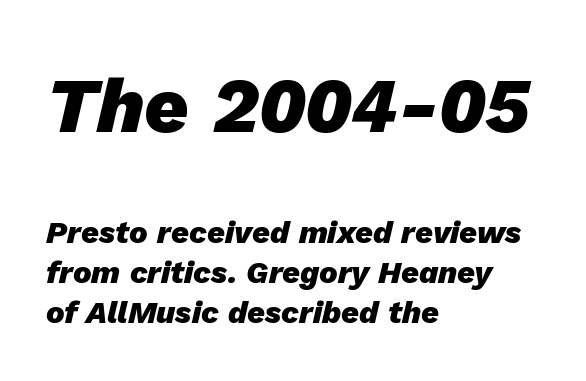
Q: Is the text bold? A: Yes.
Q: Is the text italic (slanted)? A: Yes, it leans right by about 13 degrees.
Q: Is the text underlined? A: No.
Q: How is the paragraph aligned? A: Left-aligned.
Q: Is the spacing between letters normal or unusually wide? A: Normal.
Q: Is the spacing between lines tight, normal or loose? A: Normal.
Q: Which block of text is set in a larger size, the first (top) or the second (bottom)? A: The first (top) one.
Q: Width (condensed, normal, or wide)? A: Normal.
Q: Stroke contrast? A: Low.
Q: x-height? A: Medium.
Q: Monospaced? A: No.
